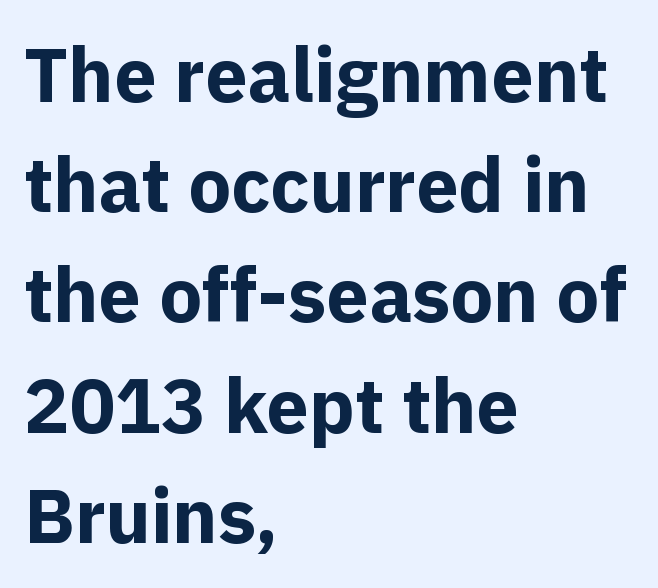
I'd describe the lettering as bold — thick and assertive. Proportional: the letters do not fall into vertical columns. Designer's note — italics off, roman on. To sum up the face: it is a sans, with no serifs.
